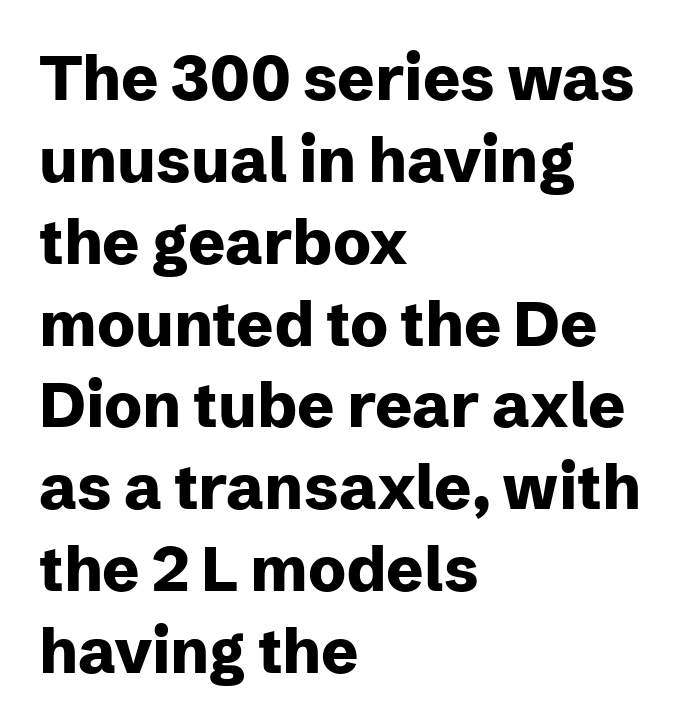
{"serif": "no", "italic": "no", "bold": "yes", "weight": "heavy", "width": "normal", "stroke_contrast": "low", "x_height": "medium", "monospaced": "no", "underline": "no", "align": "left", "line_spacing": "normal", "line_spacing_ratio": 1.32, "letter_spacing": "normal", "letter_spacing_em": 0.0, "glyph_px": 62}
